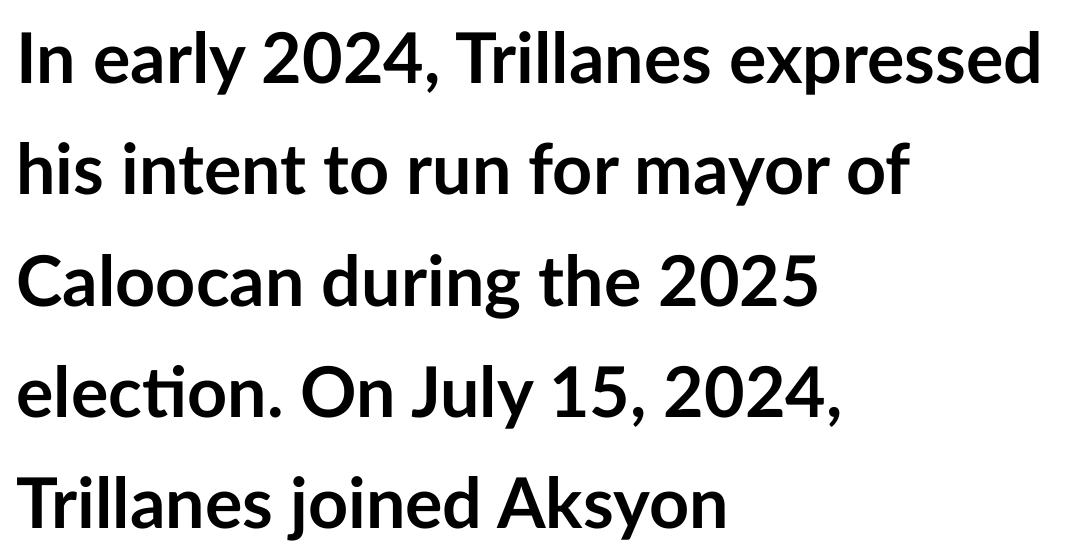
A typesetter would call this zero additional tracking. Each line starts at the same left margin while the right side varies. Bold? Absolutely — the strokes are thick and heavy. Glance below the letters and you will spot only blank space. The characters display no serif detailing; their extremities are plain. The letters advance in unequal steps, a hallmark of proportional type.
